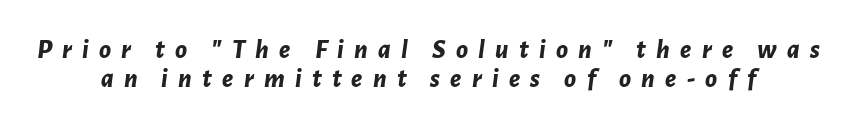
Q: Is the text bold? A: Yes.
Q: Is the text italic (slanted)? A: Yes, it leans right by about 7 degrees.
Q: Is the text underlined? A: No.
Q: How is the paragraph aligned? A: Centered.
Q: Is the spacing between letters normal or unusually wide? A: Unusually wide.
Q: Is the spacing between lines tight, normal or loose? A: Tight.
